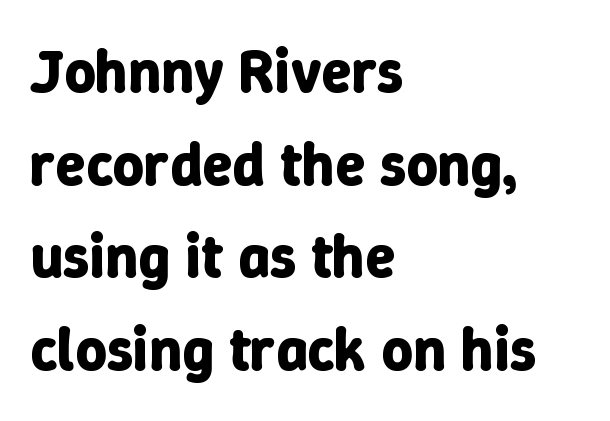
What's the leading like? Ordinary, nothing unusual. The setting favours the left margin, as ordinary paragraphs usually do. Beneath every word, the page is bare. Observe the ordinary spacing: letters are neighbours, not strangers.
